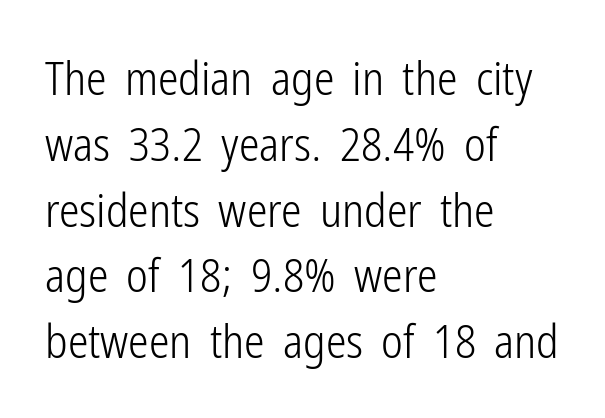
Q: Is the text bold? A: No.
Q: Is the text italic (slanted)? A: No, it is upright.
Q: Is the typeface a serif or a sans-serif typeface? A: Sans-serif.
Q: Is the text underlined? A: No.
Q: How is the paragraph aligned? A: Left-aligned.
Q: Is the spacing between letters normal or unusually wide? A: Normal.
Q: Is the spacing between lines tight, normal or loose? A: Normal.
Q: Width (condensed, normal, or wide)? A: Condensed.
Q: Stroke contrast? A: Low.
Q: x-height? A: Medium.
Q: Monospaced? A: No.
